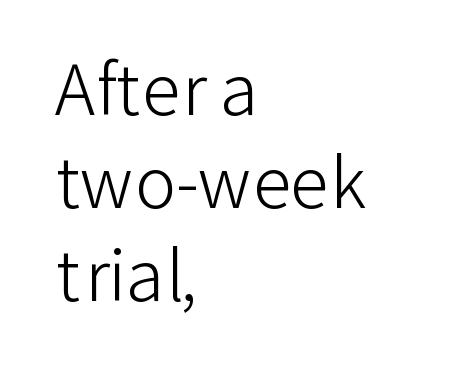
The image shows 69 px light sans-serif type, upright; set left-aligned, normal line spacing (1.35x), normal letter spacing, not underlined; low stroke contrast and a medium x-height.
